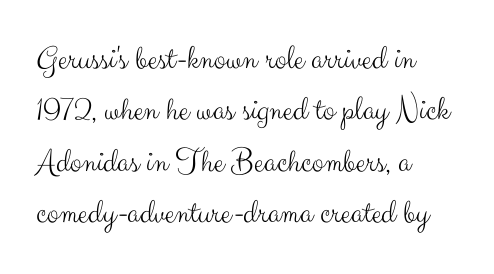
Q: Is the text bold? A: No.
Q: Is the text italic (slanted)? A: Yes.
Q: Is the typeface a serif or a sans-serif typeface? A: Sans-serif.
Q: Is the text underlined? A: No.
Q: How is the paragraph aligned? A: Left-aligned.
Q: Is the spacing between letters normal or unusually wide? A: Normal.
Q: Is the spacing between lines tight, normal or loose? A: Normal.
Q: Width (condensed, normal, or wide)? A: Normal.
Q: Stroke contrast? A: Medium.
Q: x-height? A: Small.
Q: Monospaced? A: No.
